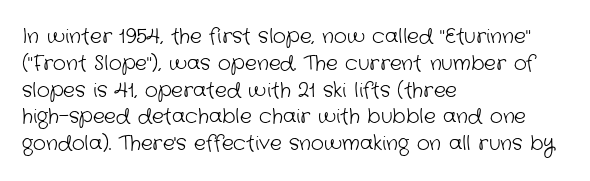
{"bold": "no", "underline": "no", "align": "left", "line_spacing": "normal", "line_spacing_ratio": 1.34, "letter_spacing": "normal", "letter_spacing_em": 0.0, "glyph_px": 20}
